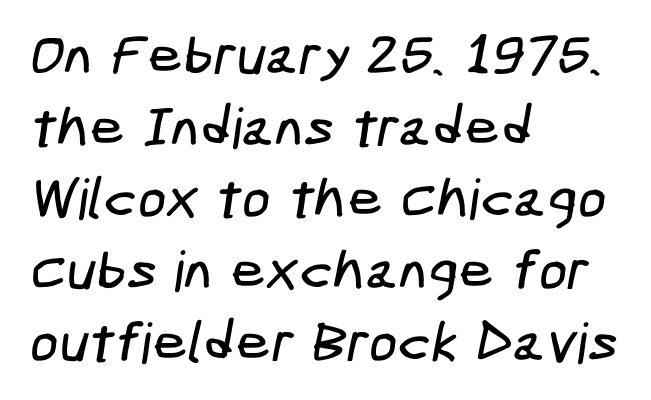
Notice how descenders clear the ascenders below comfortably — that's standard leading. The setting favours the left margin, as ordinary paragraphs usually do. The words here are not underlined. Characters follow at the spacing the type designer built in.
